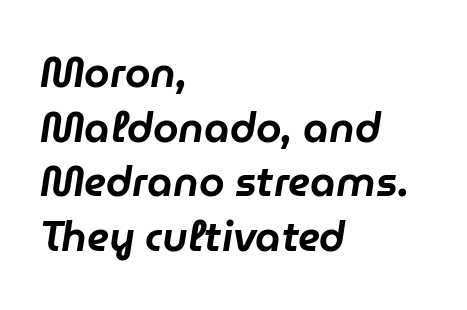
{"italic": "yes", "lean": "right", "slant_degrees": 9, "width": "normal", "stroke_contrast": "low", "x_height": "medium", "monospaced": "no", "underline": "no", "align": "left", "line_spacing": "normal", "line_spacing_ratio": 1.33, "letter_spacing": "normal", "letter_spacing_em": 0.0, "glyph_px": 41}
